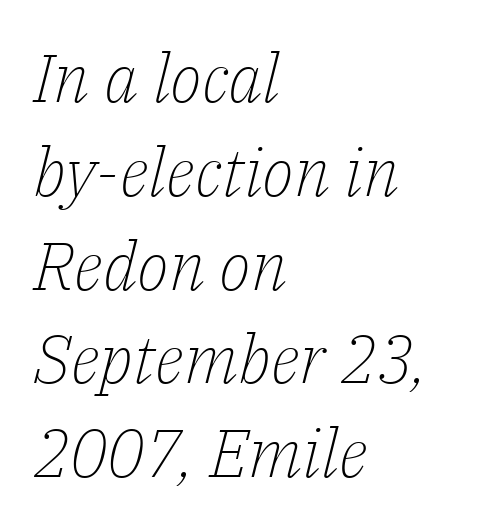
Q: Is the text bold? A: No.
Q: Is the text italic (slanted)? A: Yes, it leans right by about 14 degrees.
Q: Is the typeface a serif or a sans-serif typeface? A: Serif.
Q: Is the text underlined? A: No.
Q: How is the paragraph aligned? A: Left-aligned.
Q: Is the spacing between letters normal or unusually wide? A: Normal.
Q: Is the spacing between lines tight, normal or loose? A: Normal.
Q: Width (condensed, normal, or wide)? A: Normal.
Q: Stroke contrast? A: Low.
Q: x-height? A: Medium.
Q: Monospaced? A: No.
